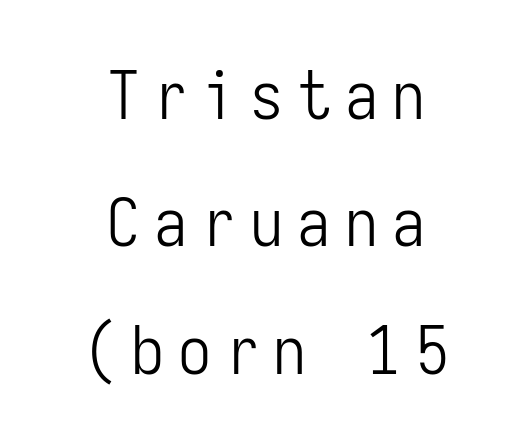
The image shows 66 px light, condensed sans-serif type, upright, monospaced; set centered, loose line spacing (1.93x), unusually wide letter spacing (+0.22 em), not underlined; low stroke contrast and a medium x-height.
